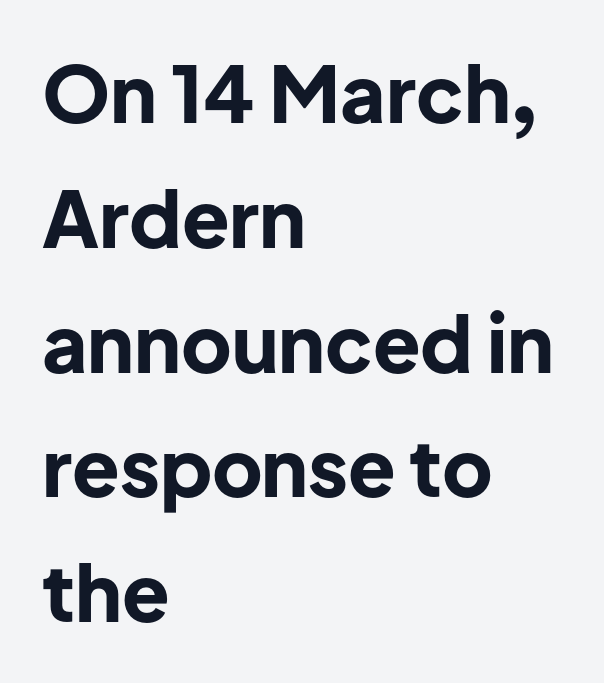
The image shows 78 px bold sans-serif type, upright; set left-aligned, normal line spacing (1.6x), normal letter spacing, not underlined; low stroke contrast and a medium x-height.
